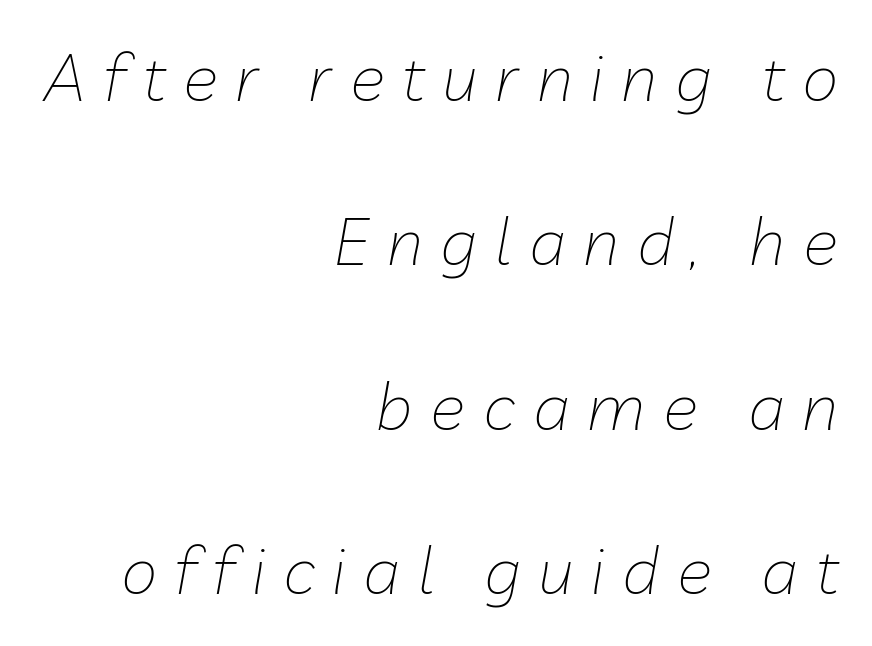
The baseline area is clear. Posture: slanted. Each word looks stretched out because of the extra space between its letters. These glyphs show unthickened strokes, regular width or finer. Every row of glyphs terminates at an identical x-position on the right.
